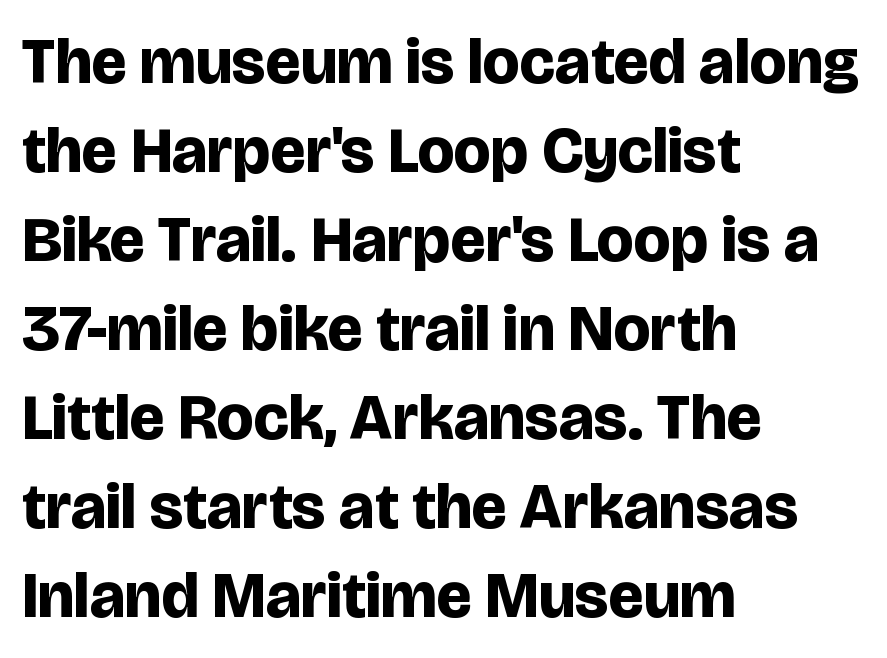
Q: Is the text bold? A: Yes.
Q: Is the text italic (slanted)? A: No, it is upright.
Q: Is the typeface a serif or a sans-serif typeface? A: Sans-serif.
Q: Is the text underlined? A: No.
Q: How is the paragraph aligned? A: Left-aligned.
Q: Is the spacing between letters normal or unusually wide? A: Normal.
Q: Is the spacing between lines tight, normal or loose? A: Normal.
Q: Width (condensed, normal, or wide)? A: Normal.
Q: Stroke contrast? A: Low.
Q: x-height? A: Large.
Q: Monospaced? A: No.
